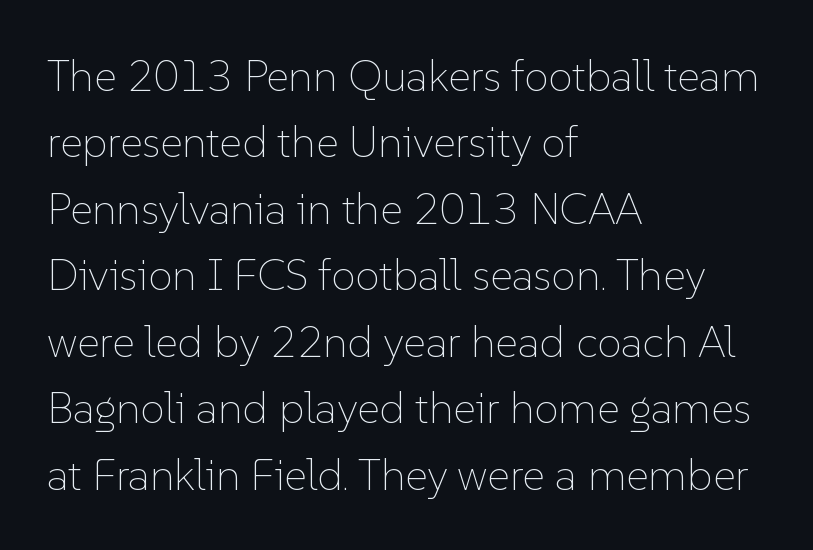
Every character sits straight up, as roman type does. A typesetter would call this proportional, since set widths differ per character. The characters are drawn with everyday or finer stroke widths. Caption: multi-line text, flush left, ragged right. Type without underlining. One glance says typical: line gaps are just what's usual.
